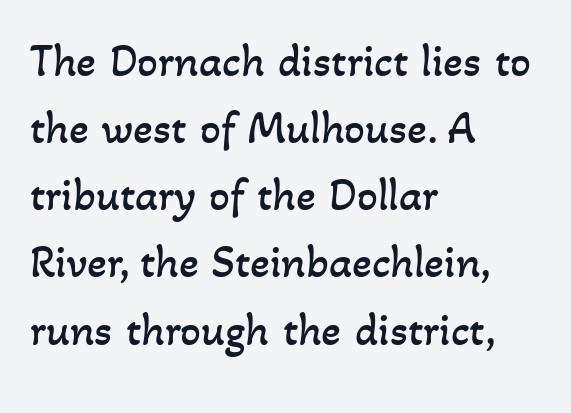
{"bold": "no", "weight": "regular", "width": "normal", "stroke_contrast": "low", "x_height": "small", "monospaced": "no", "underline": "no", "align": "left", "line_spacing": "normal", "line_spacing_ratio": 1.46, "letter_spacing": "normal", "letter_spacing_em": 0.0, "glyph_px": 46}
